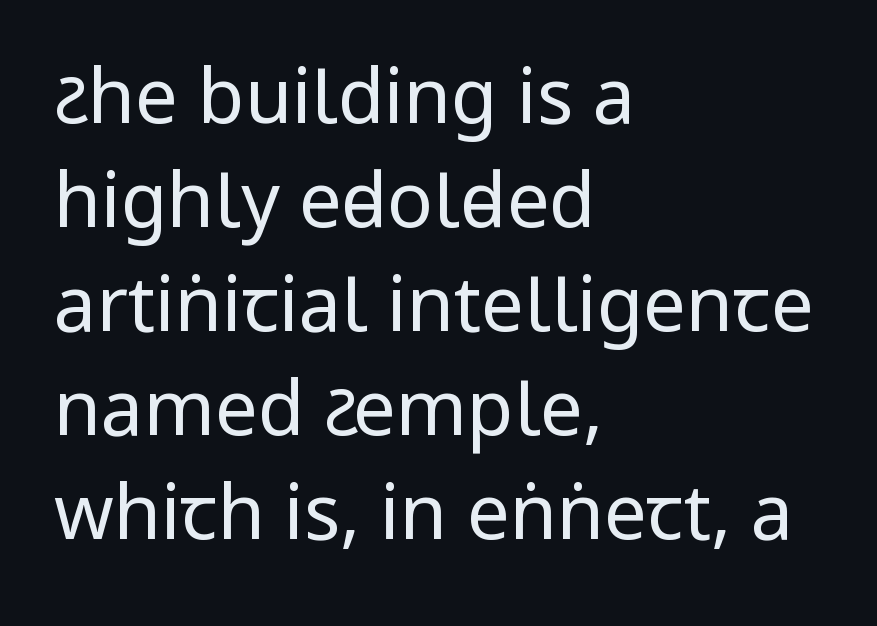
{"serif": "no", "italic": "no", "bold": "no", "weight": "regular", "width": "condensed", "stroke_contrast": "low", "underline": "no", "align": "left", "line_spacing": "normal", "line_spacing_ratio": 1.37, "letter_spacing": "normal", "letter_spacing_em": 0.0, "glyph_px": 76}
